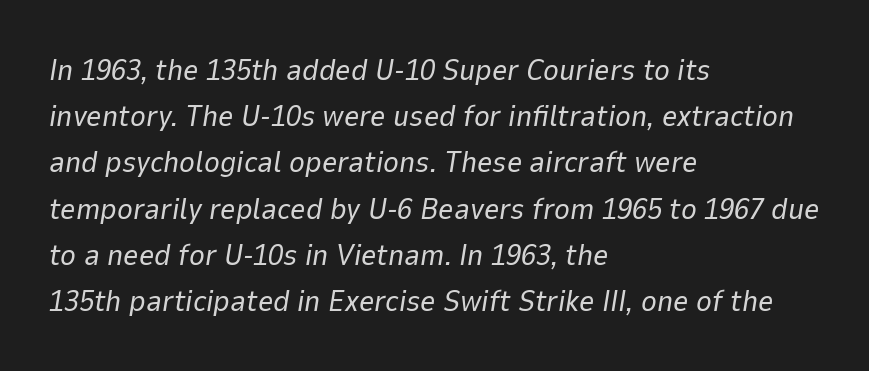
{"italic": "yes", "lean": "right", "slant_degrees": 9, "bold": "no", "weight": "regular", "width": "normal", "stroke_contrast": "low", "x_height": "medium", "monospaced": "no", "underline": "no", "align": "left", "line_spacing": "normal", "line_spacing_ratio": 1.54, "letter_spacing": "normal", "letter_spacing_em": 0.0, "glyph_px": 30}
